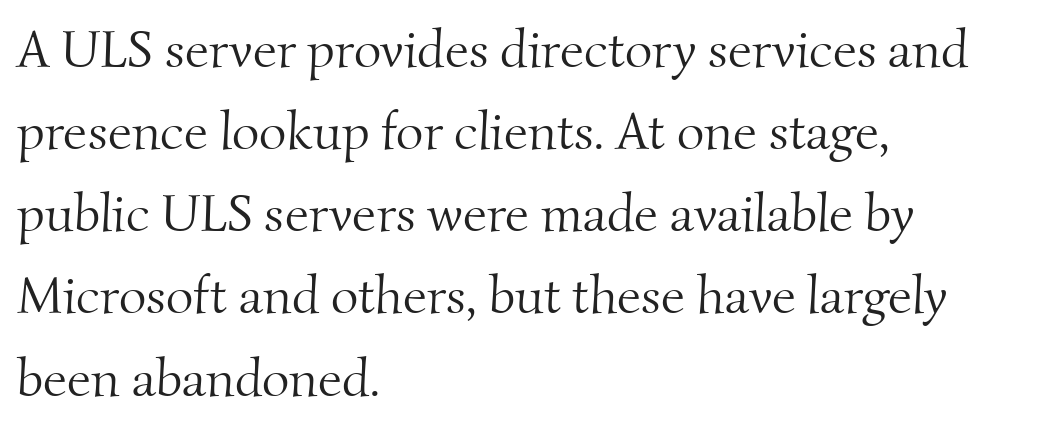
Q: Is the text bold? A: No.
Q: Is the typeface a serif or a sans-serif typeface? A: Serif.
Q: Is the text underlined? A: No.
Q: How is the paragraph aligned? A: Left-aligned.
Q: Is the spacing between letters normal or unusually wide? A: Normal.
Q: Is the spacing between lines tight, normal or loose? A: Normal.
Q: Width (condensed, normal, or wide)? A: Normal.
Q: Stroke contrast? A: Medium.
Q: x-height? A: Small.
Q: Monospaced? A: No.
